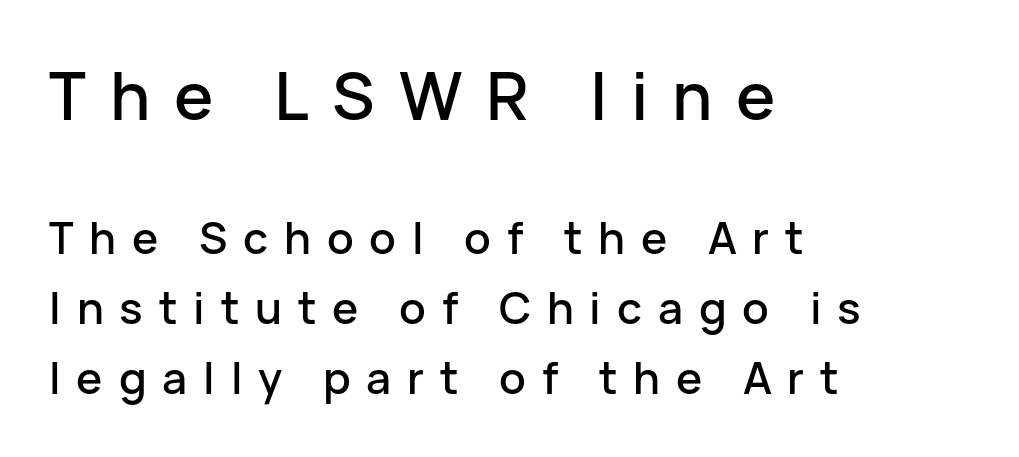
Q: Is the text italic (slanted)? A: No, it is upright.
Q: Is the typeface a serif or a sans-serif typeface? A: Sans-serif.
Q: Is the text underlined? A: No.
Q: How is the paragraph aligned? A: Left-aligned.
Q: Is the spacing between letters normal or unusually wide? A: Unusually wide.
Q: Is the spacing between lines tight, normal or loose? A: Normal.
Q: Which block of text is set in a larger size, the first (top) or the second (bottom)? A: The first (top) one.
Q: Width (condensed, normal, or wide)? A: Normal.
Q: Stroke contrast? A: Low.
Q: x-height? A: Medium.
Q: Monospaced? A: No.
